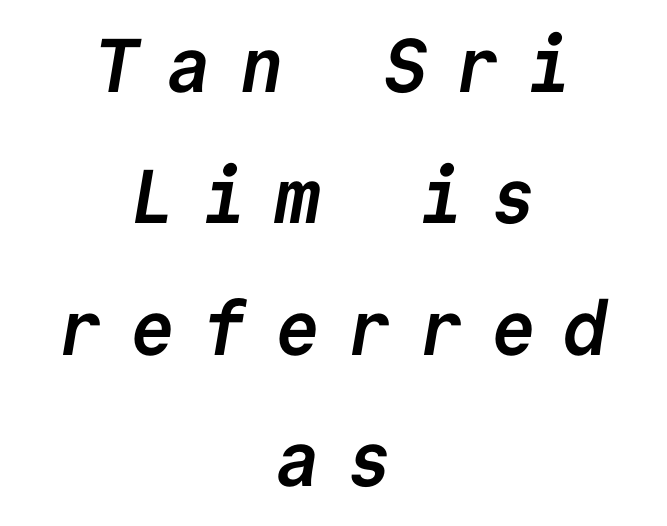
Q: Is the text bold? A: Yes.
Q: Is the typeface a serif or a sans-serif typeface? A: Sans-serif.
Q: Is the text underlined? A: No.
Q: How is the paragraph aligned? A: Centered.
Q: Is the spacing between letters normal or unusually wide? A: Unusually wide.
Q: Width (condensed, normal, or wide)? A: Normal.
Q: Stroke contrast? A: Low.
Q: x-height? A: Medium.
Q: Monospaced? A: Yes.
